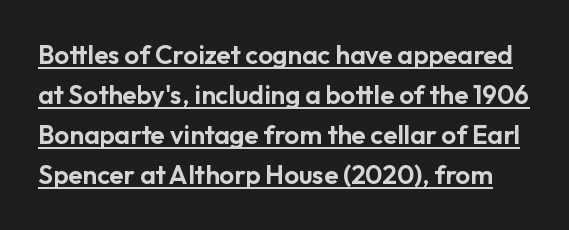
{"italic": "no", "underline": "yes", "line_spacing": "normal", "line_spacing_ratio": 1.54, "letter_spacing": "normal", "letter_spacing_em": 0.0, "glyph_px": 26}
